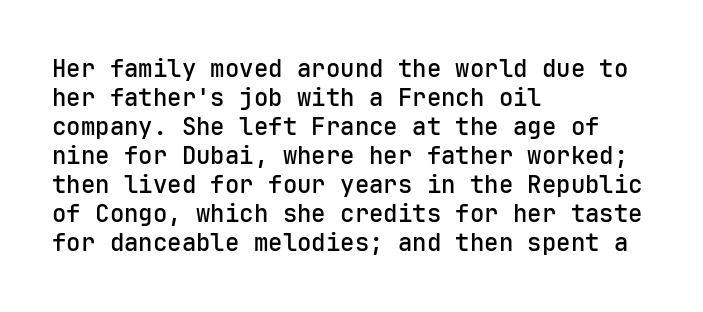
A fair bit of extra ink — the face is semibold, not bold. Reading down the block, your eye returns to a fixed left position each line. Style check: upright. Compared with typical body copy, the letter spacing here is the same. The passage shown is not underscored anywhere.
